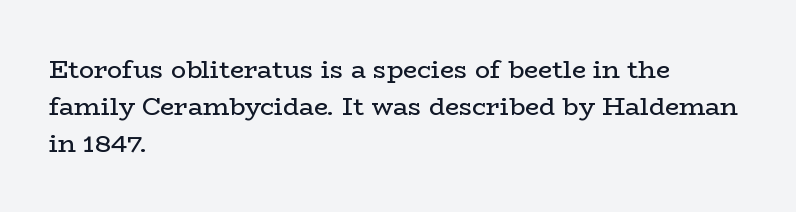
A typesetter would call this leading conventional body-copy spacing. Descender tails drop into unmarked territory. Visually the block forms a straight wall on the left and a jagged coastline on the right. Do the letters lean? They stand straight.
